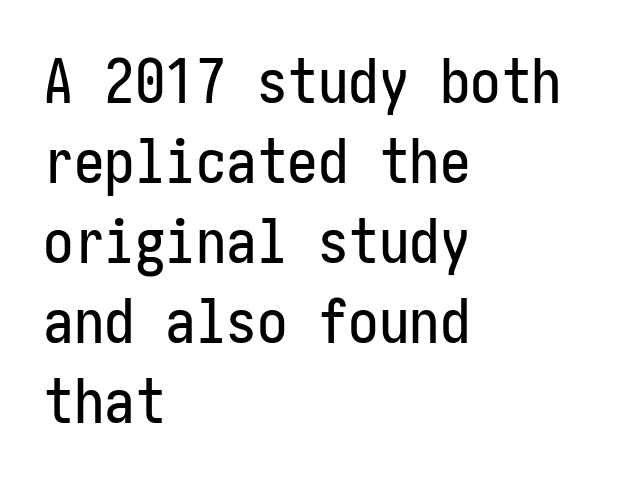
The passage shown is not underscored anywhere. Letterform terminals end flat and unadorned throughout the passage. Every row of glyphs begins at an identical x-position on the left. Do the letters lean? They stand straight. Successive baselines arrive at the customary interval.
